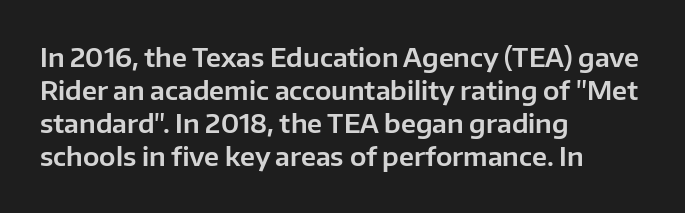
{"italic": "no", "underline": "no", "align": "left", "line_spacing": "normal", "line_spacing_ratio": 1.27, "letter_spacing": "normal", "letter_spacing_em": 0.0, "glyph_px": 26}
